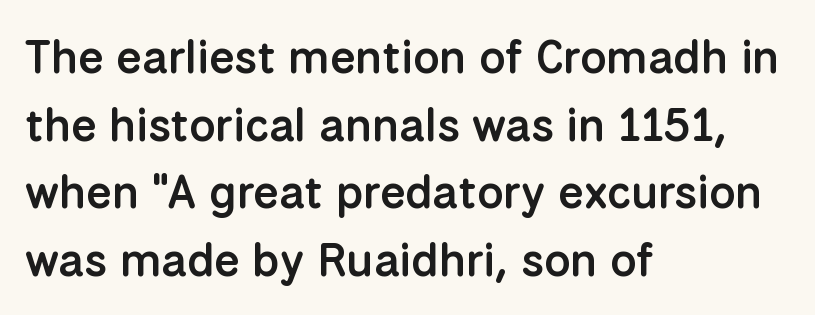
Spacing verdict: proportional, widths tailored to each character. Quick note: not italic, upright. Does the copy run flush right? No — it runs flush left. The characters display no serif detailing; their extremities are plain. Letters rest on an invisible, unmarked baseline. Firm but not heavy-handed strokes: this text is semibold.
